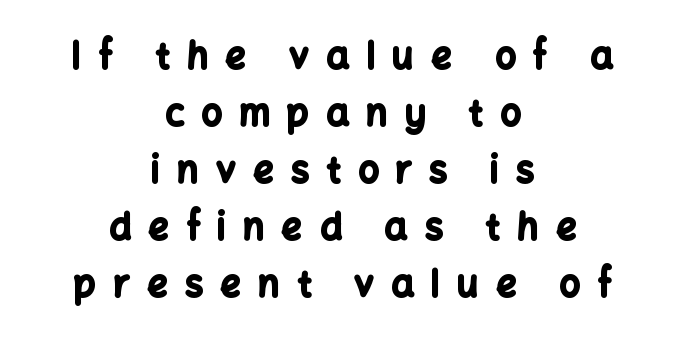
{"serif": "no", "italic": "no", "bold": "yes", "weight": "bold", "width": "normal", "stroke_contrast": "low", "x_height": "medium", "monospaced": "no", "underline": "no", "align": "center", "line_spacing": "normal", "line_spacing_ratio": 1.58, "letter_spacing": "wide", "letter_spacing_em": 0.48, "glyph_px": 36}
